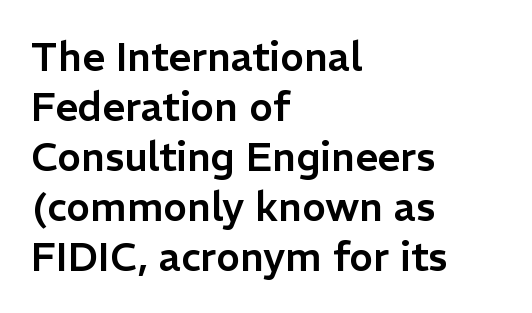
Q: Is the text italic (slanted)? A: No, it is upright.
Q: Is the typeface a serif or a sans-serif typeface? A: Sans-serif.
Q: Is the text underlined? A: No.
Q: How is the paragraph aligned? A: Left-aligned.
Q: Is the spacing between letters normal or unusually wide? A: Normal.
Q: Is the spacing between lines tight, normal or loose? A: Normal.
Q: Width (condensed, normal, or wide)? A: Normal.
Q: Stroke contrast? A: Low.
Q: x-height? A: Medium.
Q: Monospaced? A: No.
